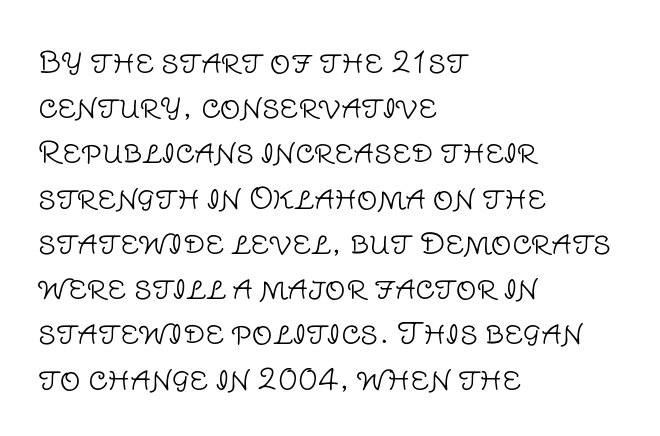
Nobody touched the tracking dial on this one. A classic flush-left, rag-right setting is used for this passage. Evenly set lines give the paragraph a standard silhouette. The weight tops out at a normal text grade. Grotesque or geometric, the face here clearly has no serifs.
